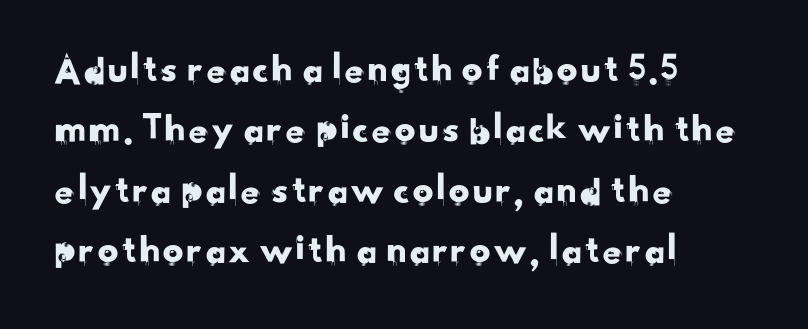
{"serif": "no", "width": "normal", "stroke_contrast": "low", "x_height": "small", "monospaced": "no", "underline": "no", "align": "left", "line_spacing": "normal", "line_spacing_ratio": 1.47, "letter_spacing": "normal", "letter_spacing_em": 0.0, "glyph_px": 41}
